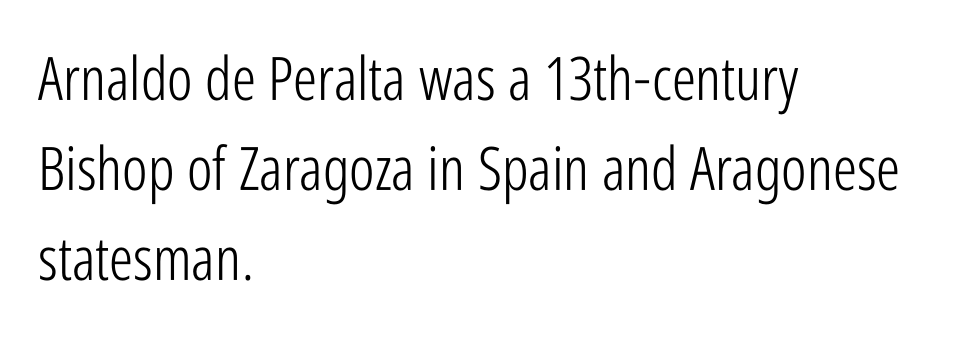
Each new line begins a customary step beneath the previous one. Tall strokes in this sample are plumb rather than angled. A student would call this left alignment; a typographer would say flush left, rag right. Check the space under the baseline: it is left empty. Is this a sans? Yes — the strokes have no serifs. Heft: none added — not bold.
